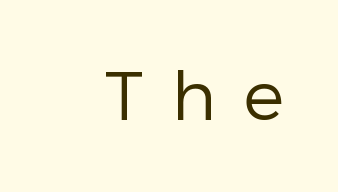
Q: Is the text bold? A: No.
Q: Is the text italic (slanted)? A: No, it is upright.
Q: Is the typeface a serif or a sans-serif typeface? A: Sans-serif.
Q: Is the text underlined? A: No.
Q: Is the spacing between letters normal or unusually wide? A: Unusually wide.
Q: Width (condensed, normal, or wide)? A: Normal.
Q: Stroke contrast? A: Low.
Q: x-height? A: Medium.
Q: Monospaced? A: No.
